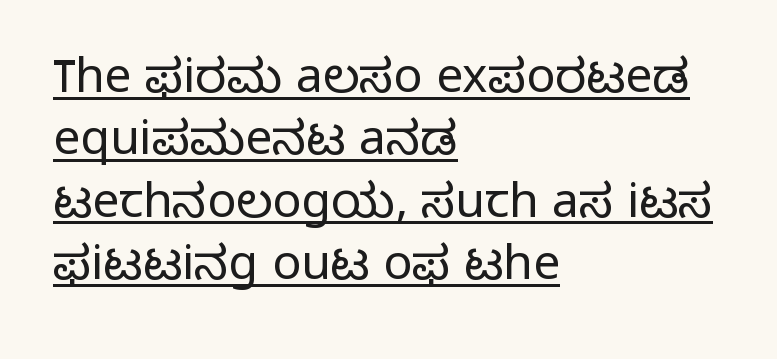
Q: Is the text bold? A: No.
Q: Is the text italic (slanted)? A: No, it is upright.
Q: Is the typeface a serif or a sans-serif typeface? A: Sans-serif.
Q: Is the text underlined? A: Yes.
Q: How is the paragraph aligned? A: Left-aligned.
Q: Is the spacing between letters normal or unusually wide? A: Normal.
Q: Is the spacing between lines tight, normal or loose? A: Normal.
Q: Width (condensed, normal, or wide)? A: Normal.
Q: Stroke contrast? A: Low.
Q: x-height? A: Medium.
Q: Monospaced? A: No.
